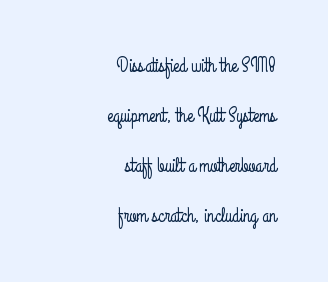
Q: Is the text underlined? A: No.
Q: How is the paragraph aligned? A: Right-aligned.
Q: Is the spacing between letters normal or unusually wide? A: Normal.
Q: Is the spacing between lines tight, normal or loose? A: Loose.
